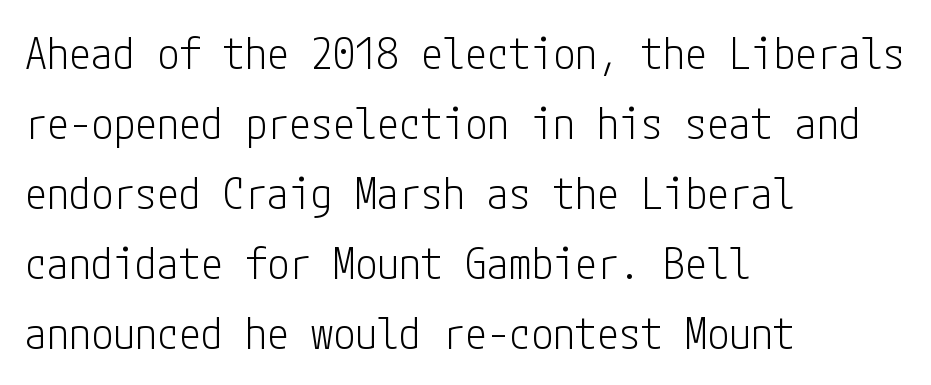
Check under the words: just untouched page. The font sits on the lighter half of the weight spectrum, regular included. Baseline-to-baseline distance is the conventional proportion of letter height. Every row of glyphs begins at an identical x-position on the left.
